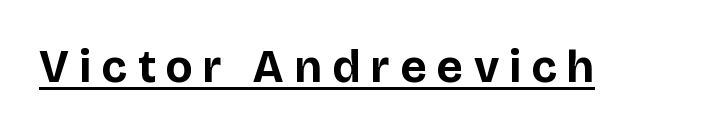
{"serif": "no", "italic": "no", "bold": "yes", "weight": "bold", "width": "normal", "stroke_contrast": "low", "x_height": "large", "monospaced": "no", "underline": "yes", "letter_spacing": "wide", "letter_spacing_em": 0.23, "glyph_px": 46}
